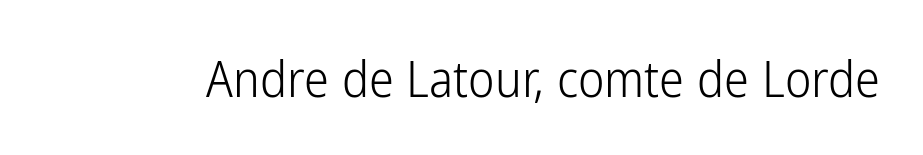
Q: Is the text bold? A: No.
Q: Is the text italic (slanted)? A: No, it is upright.
Q: Is the typeface a serif or a sans-serif typeface? A: Sans-serif.
Q: Is the text underlined? A: No.
Q: Is the spacing between letters normal or unusually wide? A: Normal.
Q: Width (condensed, normal, or wide)? A: Condensed.
Q: Stroke contrast? A: Low.
Q: x-height? A: Medium.
Q: Monospaced? A: No.
